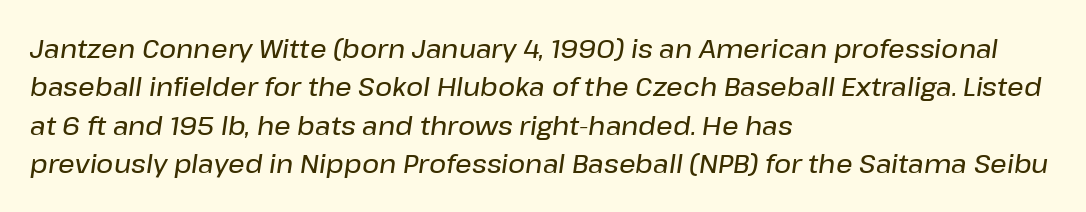
Q: Is the text italic (slanted)? A: Yes, it leans right by about 8 degrees.
Q: Is the text underlined? A: No.
Q: How is the paragraph aligned? A: Left-aligned.
Q: Is the spacing between letters normal or unusually wide? A: Normal.
Q: Is the spacing between lines tight, normal or loose? A: Normal.
